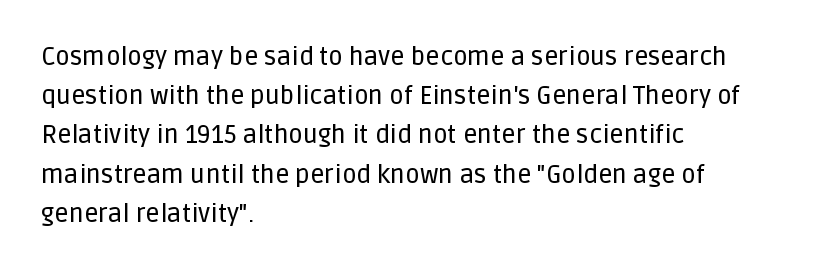
The image shows 25 px text type, upright; set left-aligned, normal line spacing (1.57x), normal letter spacing, not underlined.
